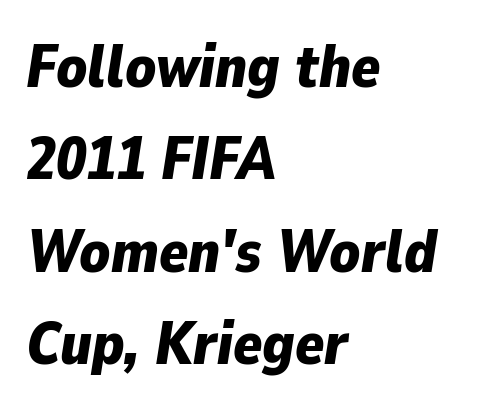
{"italic": "yes", "lean": "right", "slant_degrees": 9, "bold": "yes", "weight": "bold", "width": "normal", "stroke_contrast": "low", "x_height": "medium", "monospaced": "no", "underline": "no", "align": "left", "line_spacing": "normal", "line_spacing_ratio": 1.54, "letter_spacing": "normal", "letter_spacing_em": 0.0, "glyph_px": 60}
